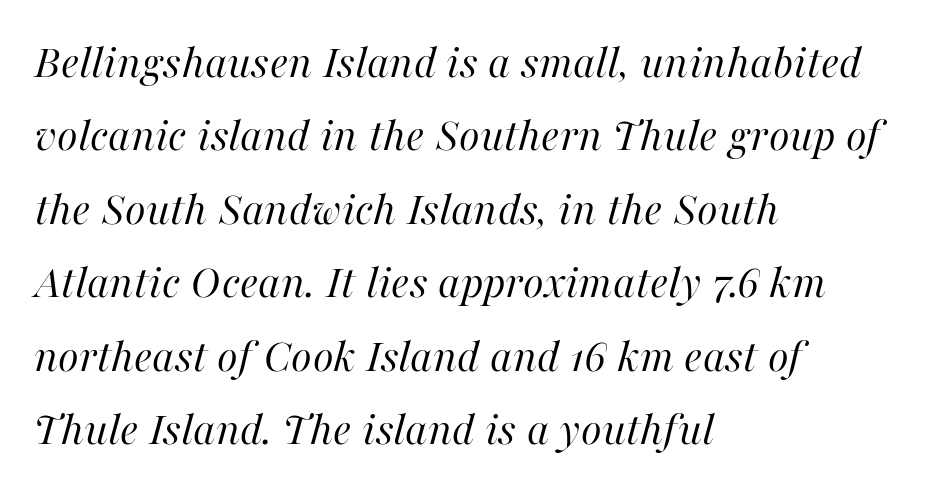
The image shows 48 px regular-weight type, italic (leaning right); set left-aligned, normal line spacing (1.53x), normal letter spacing, not underlined; high stroke contrast and a medium x-height.
